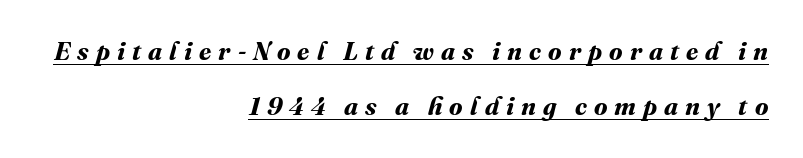
Compared with typical paragraphs, the rows here are farther apart. Where is the straight margin? On the right. Strokes here are thick enough to call this a true bold. You could only call the tracking loose — the letters float apart.
